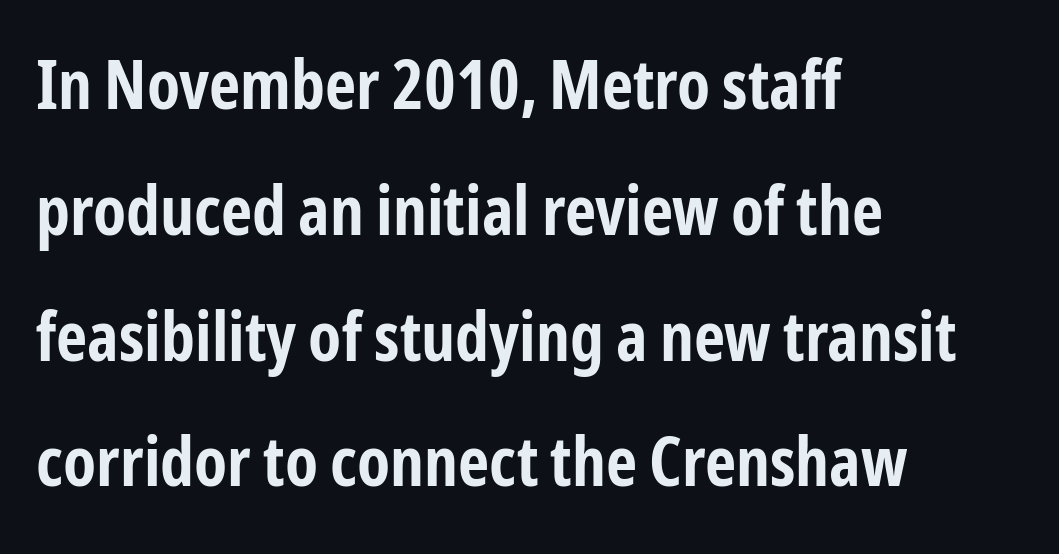
Q: Is the text bold? A: Yes.
Q: Is the text italic (slanted)? A: No, it is upright.
Q: Is the typeface a serif or a sans-serif typeface? A: Sans-serif.
Q: Is the text underlined? A: No.
Q: How is the paragraph aligned? A: Left-aligned.
Q: Is the spacing between letters normal or unusually wide? A: Normal.
Q: Width (condensed, normal, or wide)? A: Condensed.
Q: Stroke contrast? A: Low.
Q: x-height? A: Medium.
Q: Monospaced? A: No.
